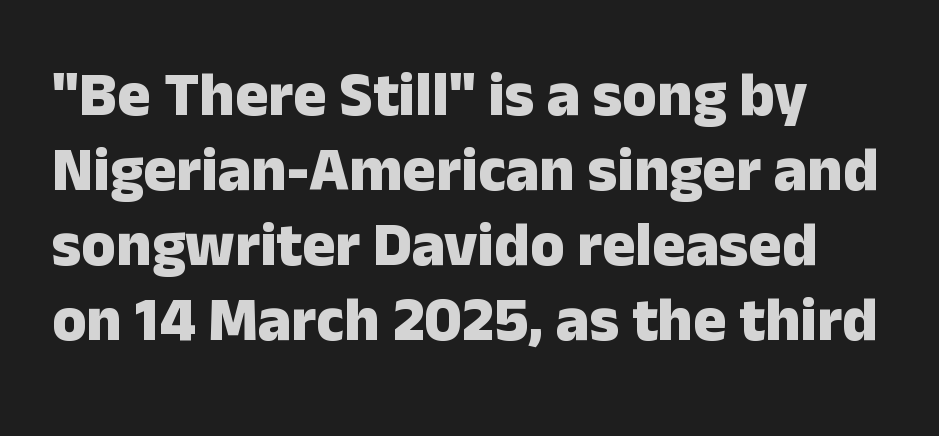
The image shows 62 px heavy sans-serif type, upright; set line spacing 1.21x, normal letter spacing, not underlined; low stroke contrast and a medium x-height.
